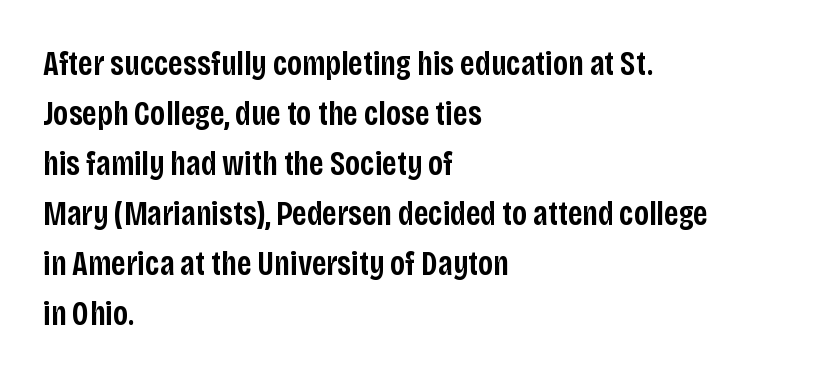
The block of text has a typical density, with ordinary space between rows. The typography opts for an upright posture over an oblique one. No feet cap the strokes, marking this as sans-serif type. These lines keep a tight, regular rhythm from letter to letter. The rendering uses natural spacing where letterforms have individual widths.
